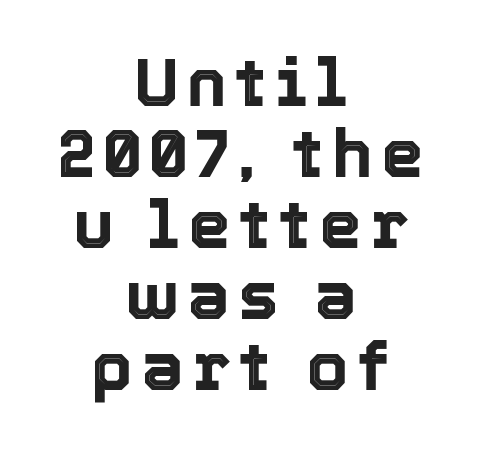
Q: Is the text italic (slanted)? A: No, it is upright.
Q: Is the text underlined? A: No.
Q: How is the paragraph aligned? A: Centered.
Q: Is the spacing between lines tight, normal or loose? A: Tight.
Q: Width (condensed, normal, or wide)? A: Normal.
Q: x-height? A: Medium.
Q: Monospaced? A: No.
